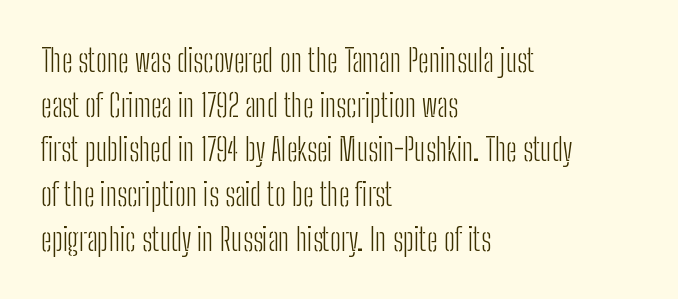
The image shows 31 px light, condensed sans-serif type, upright; set left-aligned, normal line spacing (1.44x), normal letter spacing, not underlined; low stroke contrast and a medium x-height.
